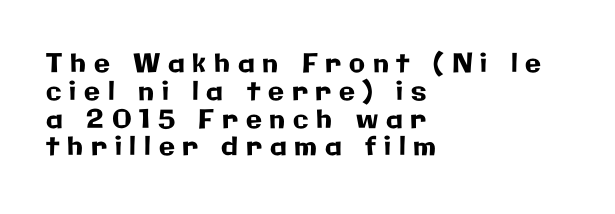
Q: Is the text italic (slanted)? A: No, it is upright.
Q: Is the text underlined? A: No.
Q: How is the paragraph aligned? A: Left-aligned.
Q: Is the spacing between letters normal or unusually wide? A: Unusually wide.
Q: Is the spacing between lines tight, normal or loose? A: Tight.
